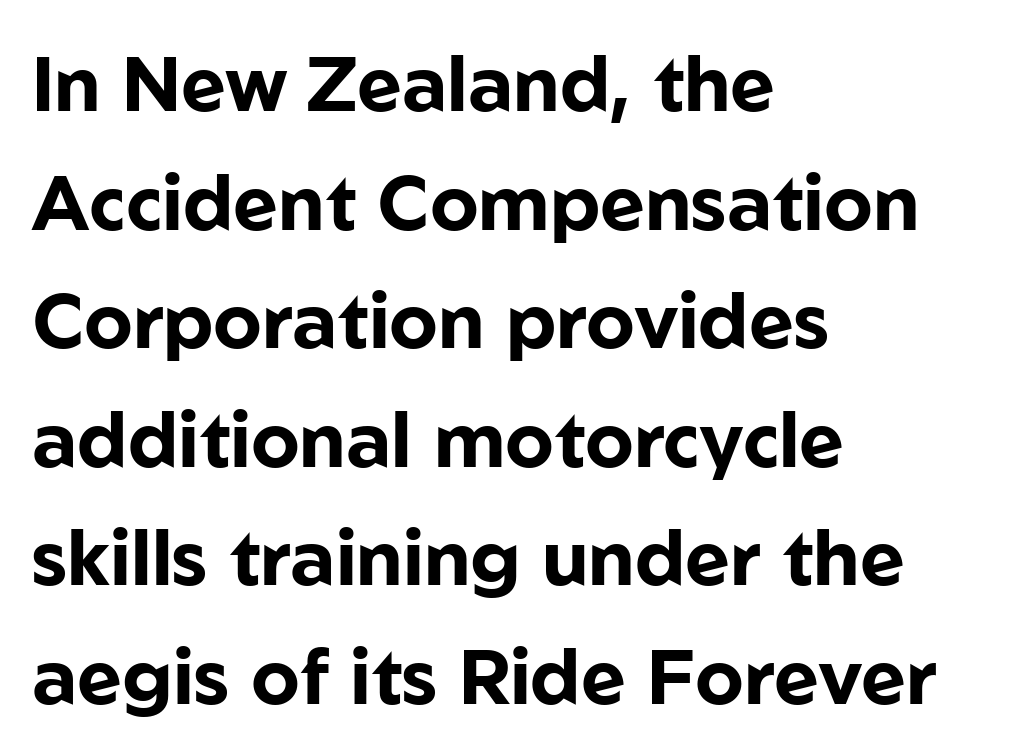
{"serif": "no", "italic": "no", "bold": "yes", "weight": "bold", "width": "normal", "stroke_contrast": "low", "x_height": "medium", "monospaced": "no", "underline": "no", "align": "left", "line_spacing": "normal", "line_spacing_ratio": 1.54, "letter_spacing": "normal", "letter_spacing_em": 0.0, "glyph_px": 77}
